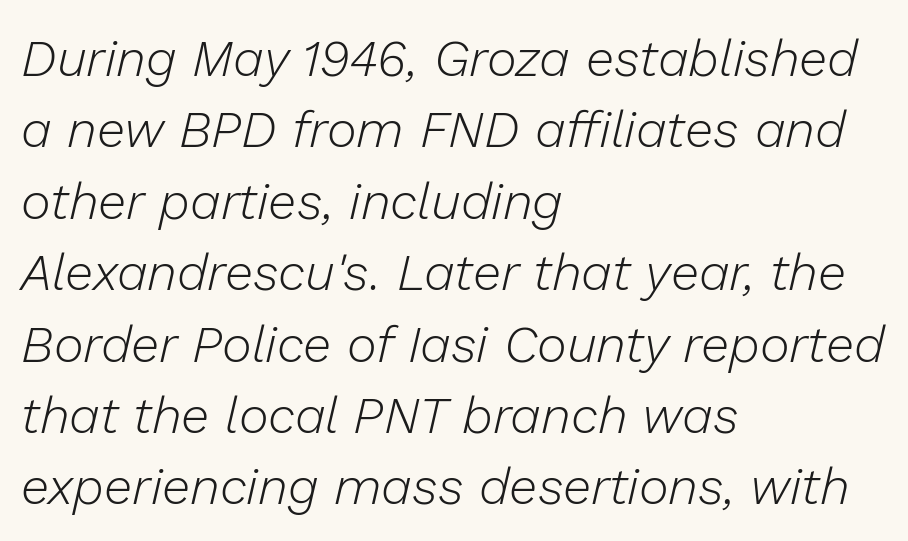
The image shows 51 px light type, italic (leaning right); set left-aligned, normal line spacing (1.4x), normal letter spacing, not underlined; low stroke contrast and a medium x-height.
